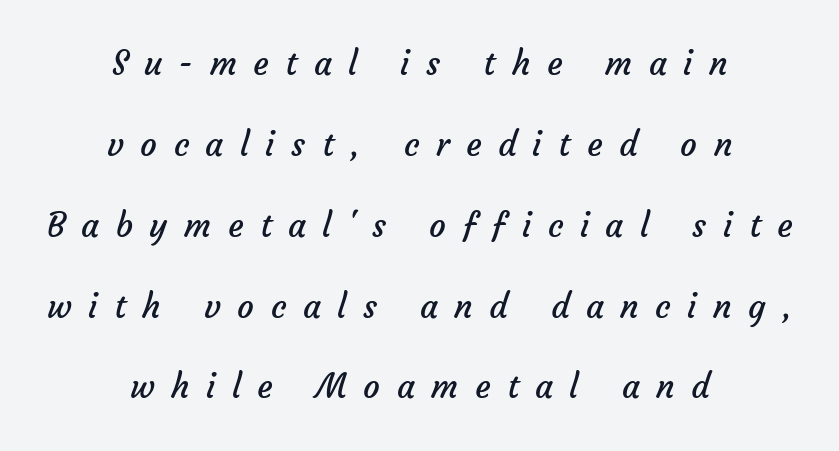
{"serif": "no", "bold": "no", "weight": "regular", "width": "normal", "stroke_contrast": "low", "x_height": "medium", "monospaced": "no", "underline": "no", "align": "center", "line_spacing": "loose", "line_spacing_ratio": 2.45, "letter_spacing": "wide", "letter_spacing_em": 0.5, "glyph_px": 33}
